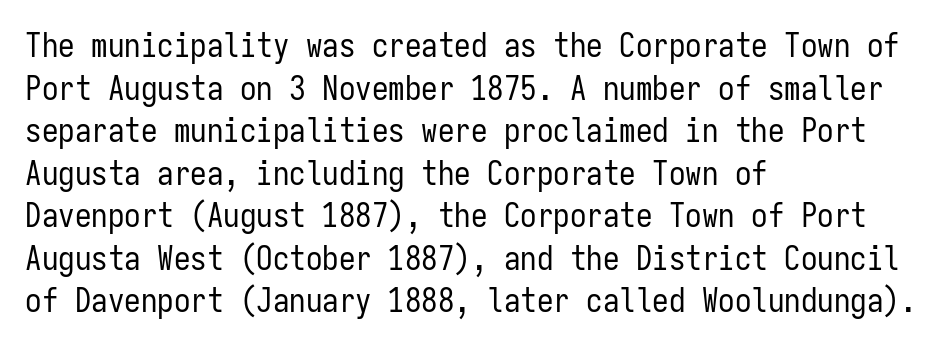
Q: Is the text bold? A: No.
Q: Is the text italic (slanted)? A: No, it is upright.
Q: Is the typeface a serif or a sans-serif typeface? A: Sans-serif.
Q: Is the text underlined? A: No.
Q: How is the paragraph aligned? A: Left-aligned.
Q: Is the spacing between letters normal or unusually wide? A: Normal.
Q: Is the spacing between lines tight, normal or loose? A: Normal.
Q: Width (condensed, normal, or wide)? A: Condensed.
Q: Stroke contrast? A: Low.
Q: x-height? A: Medium.
Q: Monospaced? A: Yes.
